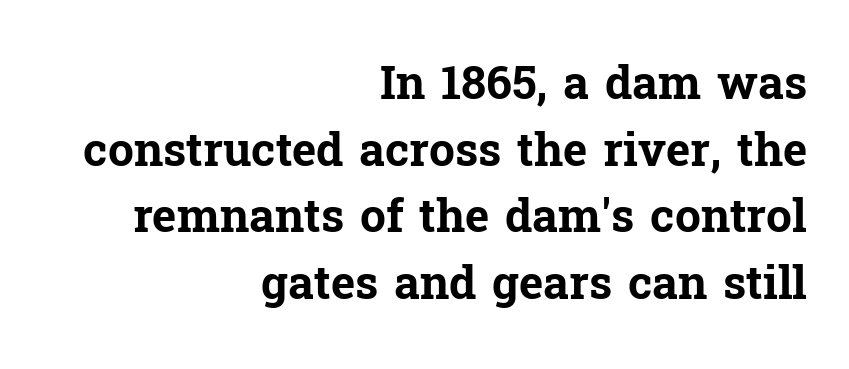
{"serif": "yes", "italic": "no", "bold": "yes", "weight": "bold", "width": "normal", "stroke_contrast": "low", "x_height": "medium", "monospaced": "no", "underline": "no", "align": "right", "line_spacing": "normal", "line_spacing_ratio": 1.45, "letter_spacing": "normal", "letter_spacing_em": 0.0, "glyph_px": 46}
